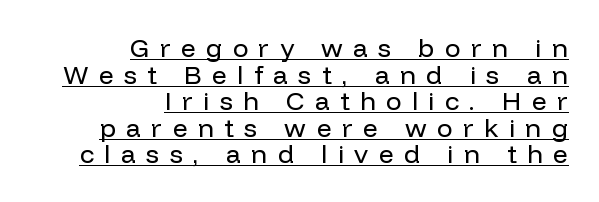
Q: Is the text bold? A: No.
Q: Is the text italic (slanted)? A: No, it is upright.
Q: Is the text underlined? A: Yes.
Q: How is the paragraph aligned? A: Right-aligned.
Q: Is the spacing between letters normal or unusually wide? A: Unusually wide.
Q: Is the spacing between lines tight, normal or loose? A: Tight.
